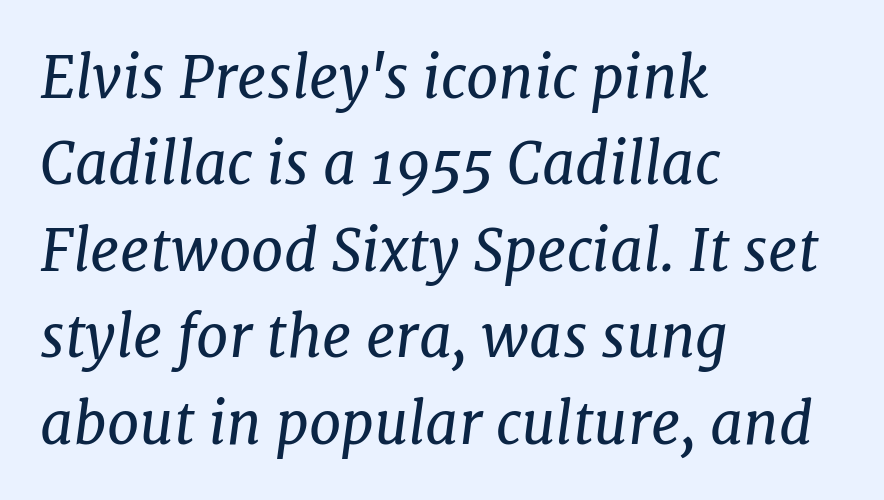
The image shows 58 px regular-weight serif type, italic (leaning right); set left-aligned, normal line spacing (1.49x), normal letter spacing, not underlined; low stroke contrast and a medium x-height.
